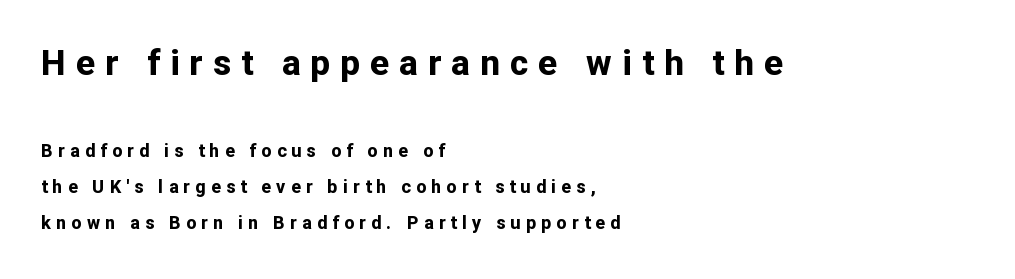
How would I describe the line gaps? Wide and relaxed. Descender tails drop into unmarked territory. The lettering stays uniformly vertical, giving the passage a roman look. Note the varied advance widths — an 'i' is clearly narrower than an 'm'. The letters are bold, with thick, heavy strokes. The ragged edge is on the right, which tells us the setting is flush left.
